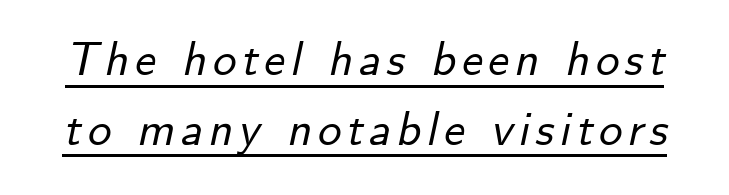
Italic: yes, the glyphs are oblique. Underlining? Definitely there. The designer left line spacing at the default. Note the varied advance widths — an 'i' is clearly narrower than an 'm'.
